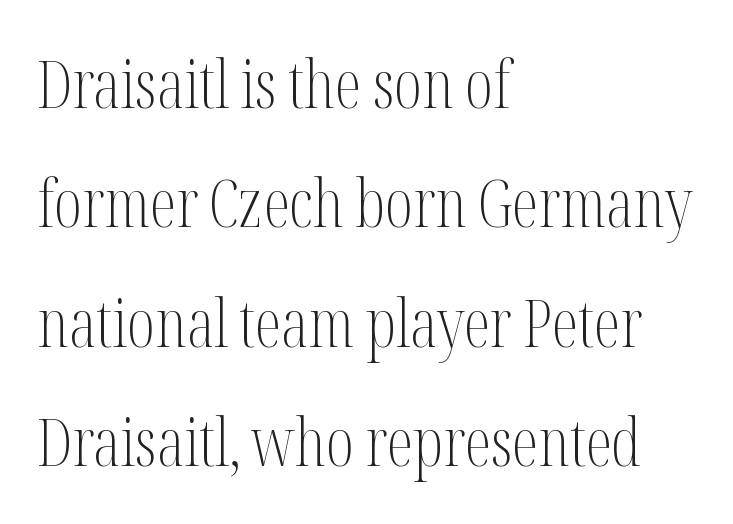
The image shows 66 px light, condensed serif type, upright; set left-aligned, line spacing 1.81x, normal letter spacing, not underlined; medium stroke contrast and a medium x-height.
